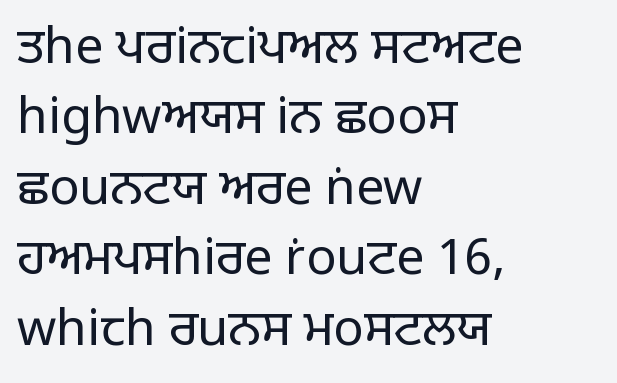
Weight: regular or lighter. The space beneath each line is pristine and unruled. You could not count columns in this text — the font is proportionally spaced. Classification — sans serif. Tracking value appears to be zero — textbook default spacing.
